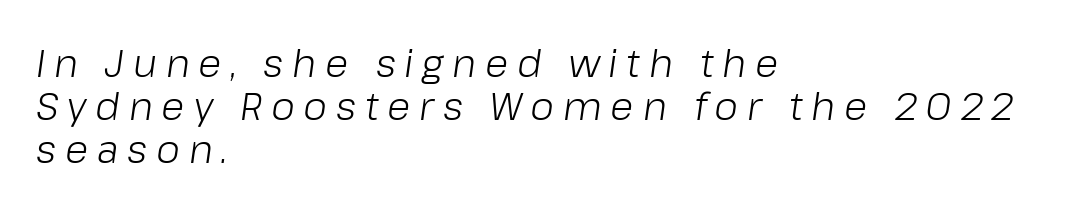
The image shows 38 px light type, italic (leaning right); set left-aligned, tight line spacing (1.13x), unusually wide letter spacing (+0.23 em), not underlined; low stroke contrast and a medium x-height.
